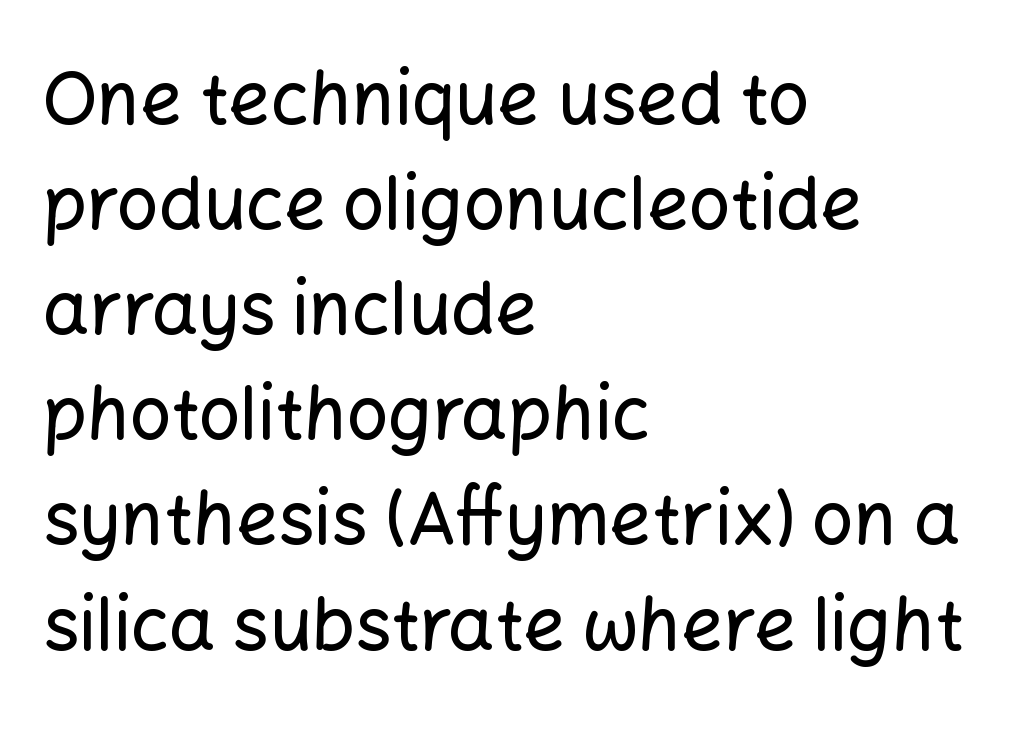
The image shows 73 px sans-serif type, upright; set left-aligned, normal line spacing (1.44x), normal letter spacing, not underlined; low stroke contrast and a medium x-height.
